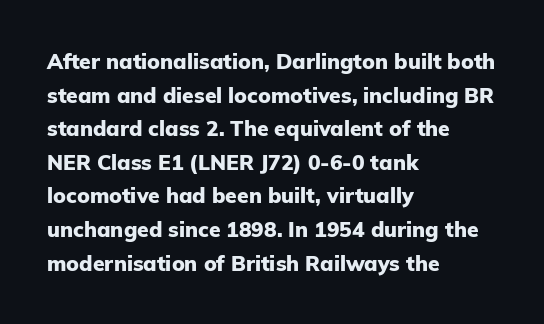
Q: Is the text bold? A: Yes.
Q: Is the text italic (slanted)? A: No, it is upright.
Q: Is the text underlined? A: No.
Q: How is the paragraph aligned? A: Left-aligned.
Q: Is the spacing between letters normal or unusually wide? A: Normal.
Q: Is the spacing between lines tight, normal or loose? A: Normal.
